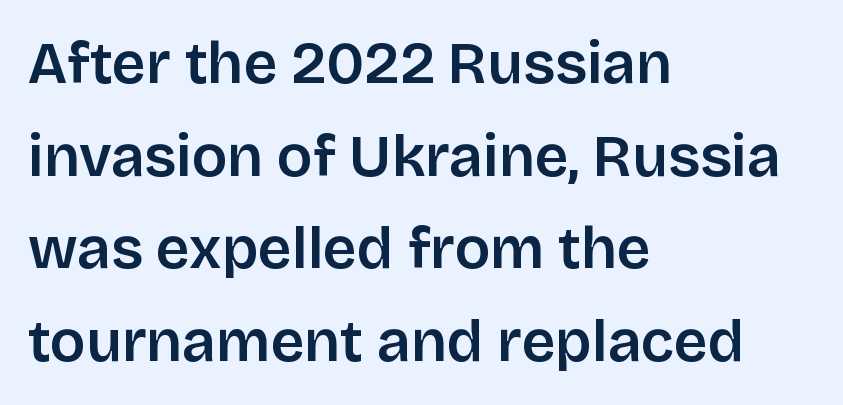
The image shows 59 px sans-serif type, upright; set left-aligned, normal line spacing (1.57x), normal letter spacing, not underlined; low stroke contrast and a large x-height.
